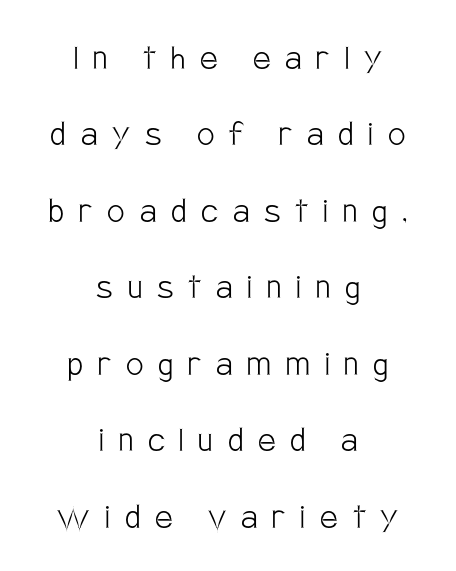
{"serif": "no", "italic": "no", "bold": "no", "weight": "light", "width": "condensed", "stroke_contrast": "low", "x_height": "large", "monospaced": "no", "underline": "no", "align": "center", "line_spacing": "loose", "line_spacing_ratio": 1.96, "letter_spacing": "wide", "letter_spacing_em": 0.38, "glyph_px": 39}
